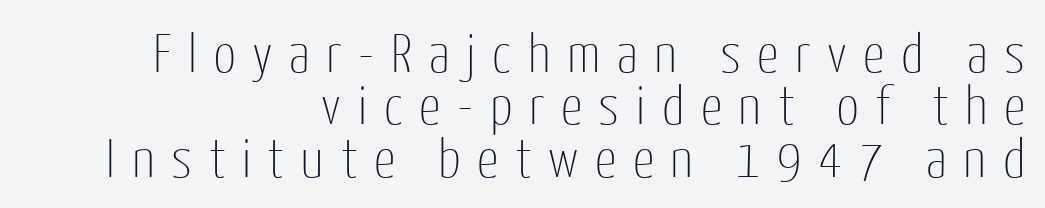
{"serif": "no", "italic": "no", "bold": "no", "weight": "thin", "width": "condensed", "stroke_contrast": "low", "x_height": "medium", "monospaced": "no", "underline": "no", "align": "right", "line_spacing": "tight", "line_spacing_ratio": 0.97, "letter_spacing": "wide", "letter_spacing_em": 0.31, "glyph_px": 54}
